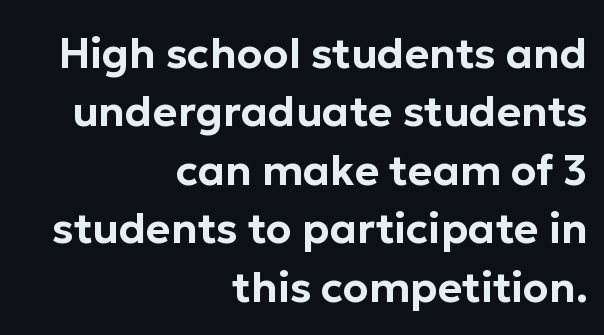
Q: Is the text italic (slanted)? A: No, it is upright.
Q: Is the typeface a serif or a sans-serif typeface? A: Sans-serif.
Q: Is the text underlined? A: No.
Q: How is the paragraph aligned? A: Right-aligned.
Q: Is the spacing between letters normal or unusually wide? A: Normal.
Q: Is the spacing between lines tight, normal or loose? A: Normal.
Q: Width (condensed, normal, or wide)? A: Normal.
Q: Stroke contrast? A: Low.
Q: x-height? A: Medium.
Q: Monospaced? A: No.
